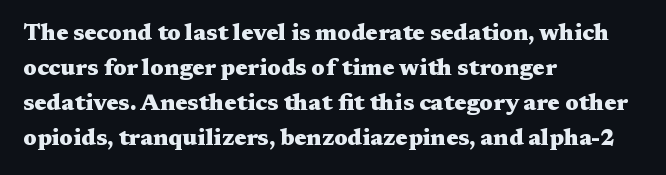
Q: Is the text bold? A: Yes.
Q: Is the text italic (slanted)? A: No, it is upright.
Q: Is the text underlined? A: No.
Q: How is the paragraph aligned? A: Left-aligned.
Q: Is the spacing between letters normal or unusually wide? A: Normal.
Q: Is the spacing between lines tight, normal or loose? A: Normal.
